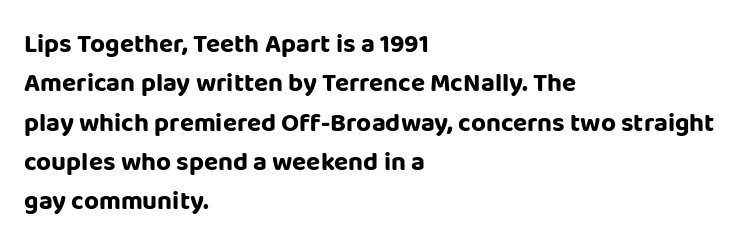
Typeset ragged right — the left edge is the straight one. The passage shown is not underscored anywhere. The lettering stays uniformly vertical, giving the passage a roman look. Short note: letters normally spaced.
